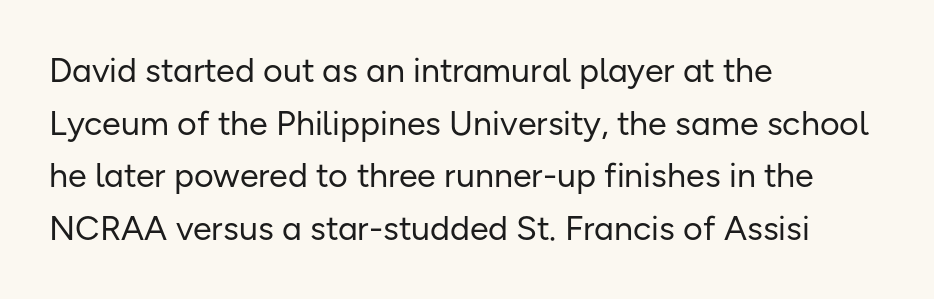
The designer went with a sans here, leaving each stem footless. Each stroke keeps to a modest, everyday thickness or less. You could call the tracking neutral — neither tight nor loose. The lines sit at an ordinary, default distance from one another. Do the characters align in a grid? No, the font is proportional.
